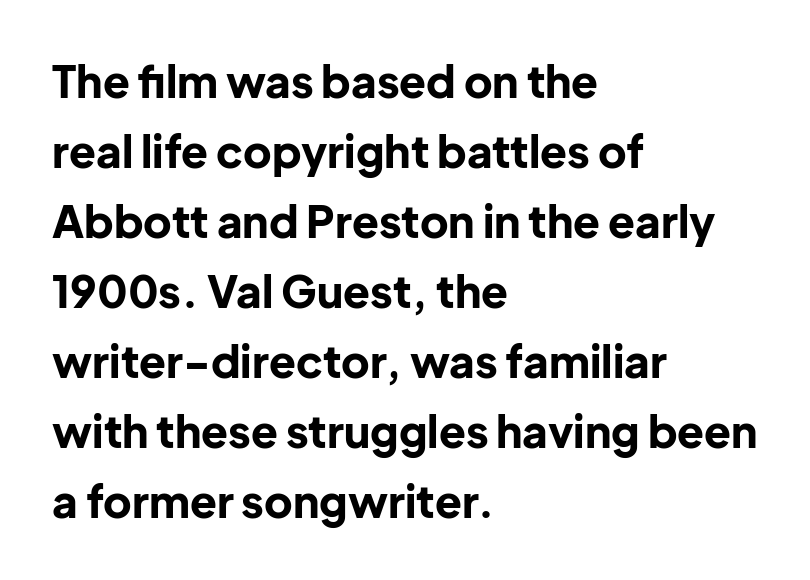
{"serif": "no", "italic": "no", "bold": "yes", "weight": "bold", "width": "normal", "stroke_contrast": "low", "x_height": "medium", "monospaced": "no", "underline": "no", "align": "left", "line_spacing": "normal", "line_spacing_ratio": 1.59, "letter_spacing": "normal", "letter_spacing_em": 0.0, "glyph_px": 44}
